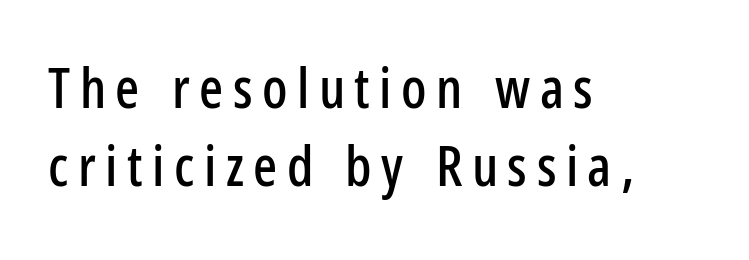
The image shows 56 px condensed sans-serif type, upright; set left-aligned, normal line spacing (1.39x), not underlined; low stroke contrast and a medium x-height.
